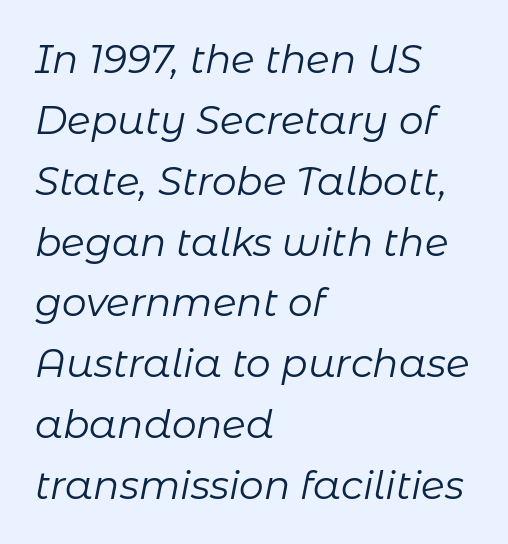
{"italic": "yes", "lean": "right", "slant_degrees": 11, "bold": "no", "weight": "regular", "width": "normal", "stroke_contrast": "low", "x_height": "medium", "monospaced": "no", "underline": "no", "align": "left", "line_spacing": "normal", "line_spacing_ratio": 1.56, "letter_spacing": "normal", "letter_spacing_em": 0.0, "glyph_px": 39}
